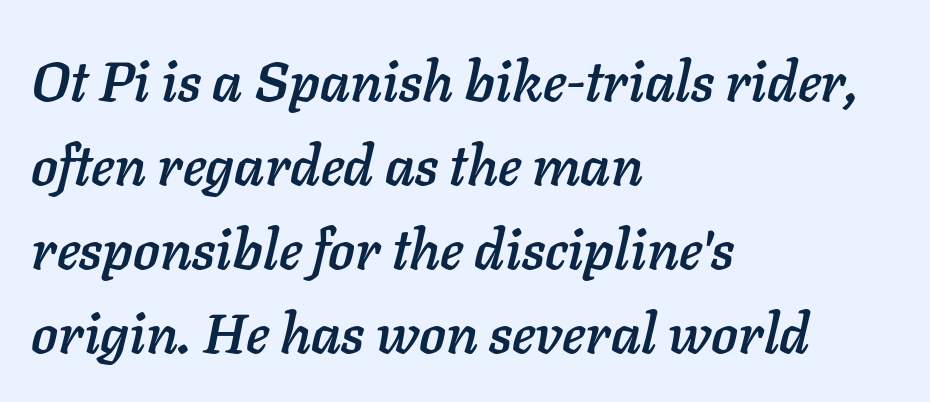
Q: Is the text italic (slanted)? A: Yes, it leans right by about 11 degrees.
Q: Is the text underlined? A: No.
Q: How is the paragraph aligned? A: Left-aligned.
Q: Is the spacing between letters normal or unusually wide? A: Normal.
Q: Is the spacing between lines tight, normal or loose? A: Normal.
Q: Width (condensed, normal, or wide)? A: Normal.
Q: Stroke contrast? A: Low.
Q: x-height? A: Medium.
Q: Monospaced? A: No.
